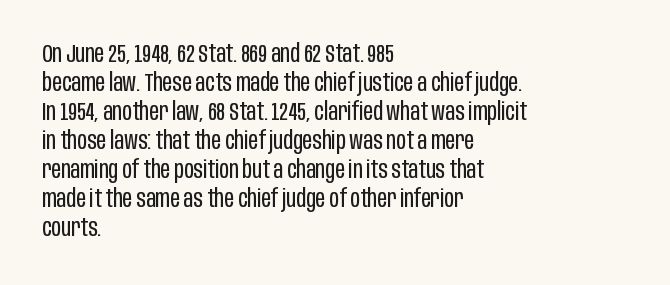
Q: Is the text bold? A: No.
Q: Is the text italic (slanted)? A: No, it is upright.
Q: Is the text underlined? A: No.
Q: How is the paragraph aligned? A: Left-aligned.
Q: Is the spacing between letters normal or unusually wide? A: Normal.
